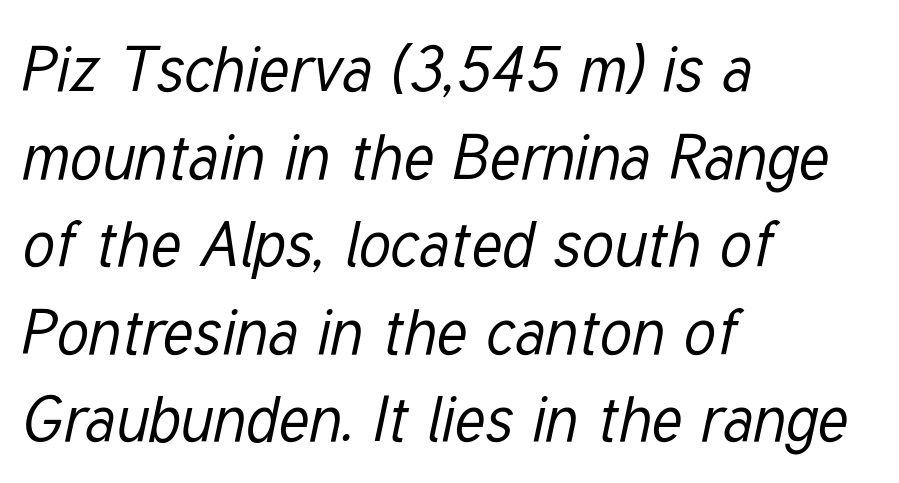
{"italic": "yes", "lean": "right", "slant_degrees": 12, "bold": "no", "weight": "regular", "width": "condensed", "stroke_contrast": "low", "x_height": "medium", "monospaced": "no", "underline": "no", "align": "left", "line_spacing": "normal", "line_spacing_ratio": 1.39, "letter_spacing": "normal", "letter_spacing_em": 0.0, "glyph_px": 63}
